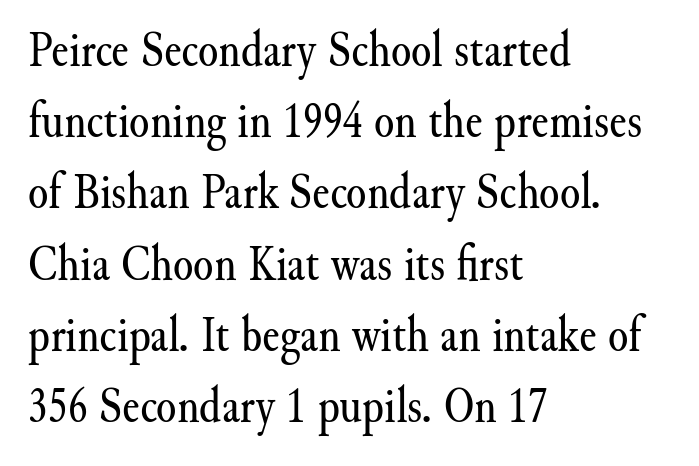
The image shows 52 px regular-weight serif type, upright; set left-aligned, normal line spacing (1.37x), normal letter spacing, not underlined; medium stroke contrast and a small x-height.
